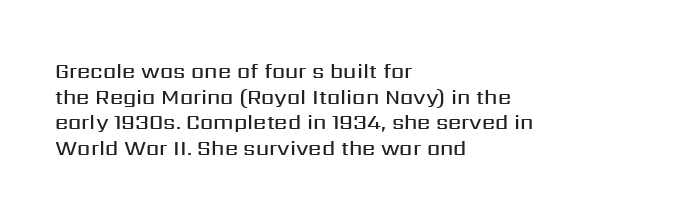
Nobody drew a line under any word here. The letters stand straight up with perfectly vertical stems. Emphasis by weight is partial: semibold. Nobody touched the tracking dial on this one. Compared with a centered layout, this one pins lines to the left instead.
